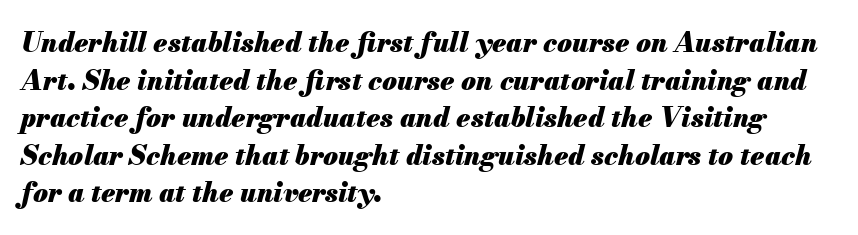
This rendering uses left alignment, leaving the right contour irregular. I'd describe the lettering as bold — thick and assertive. The words here are not underlined. This rendering leaves character spacing at its baseline value. Quick note: italic. This sample keeps an unexceptional amount of space between lines.
